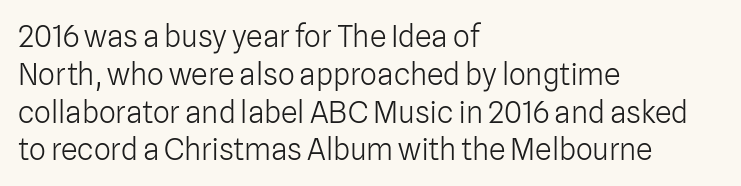
{"serif": "no", "italic": "no", "bold": "no", "weight": "light", "width": "normal", "stroke_contrast": "low", "x_height": "medium", "monospaced": "no", "underline": "no", "align": "left", "line_spacing": "normal", "line_spacing_ratio": 1.26, "letter_spacing": "normal", "letter_spacing_em": 0.0, "glyph_px": 30}
